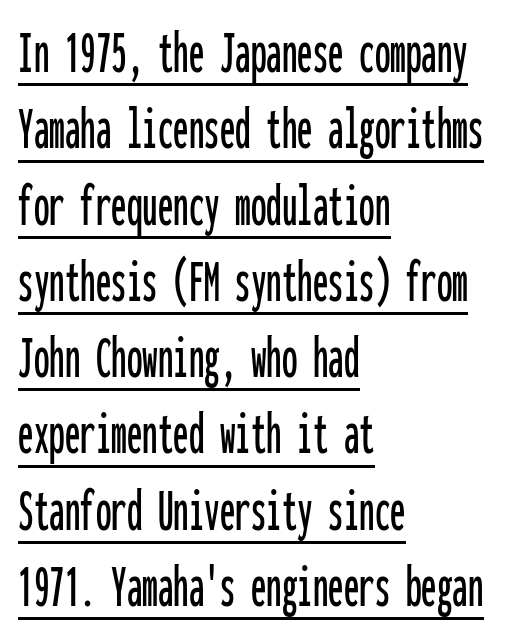
The image shows 62 px condensed sans-serif type, upright, monospaced; set left-aligned, line spacing 1.23x, normal letter spacing, underlined; low stroke contrast and a medium x-height.
